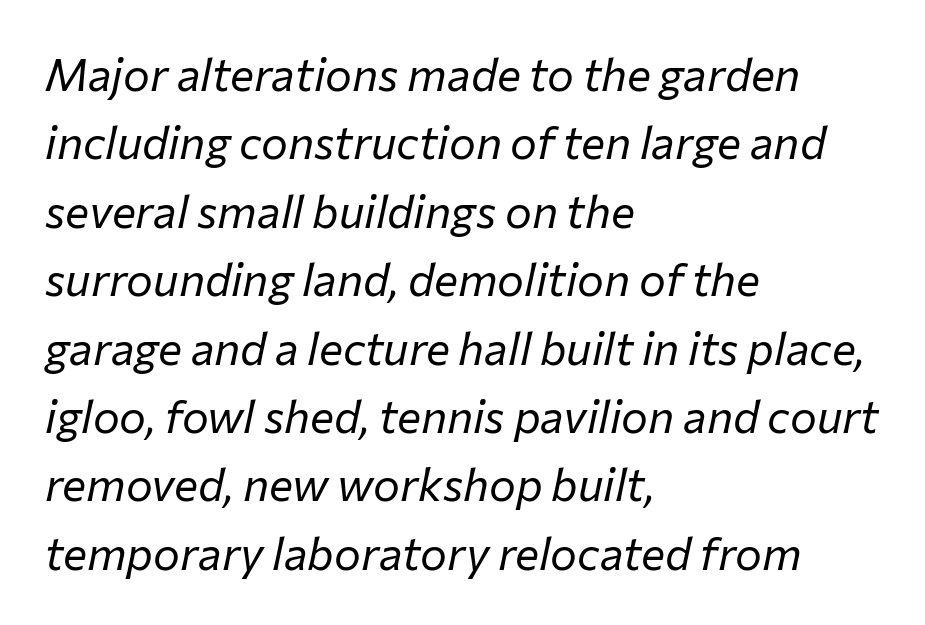
Q: Is the text bold? A: No.
Q: Is the text italic (slanted)? A: Yes, it leans right by about 12 degrees.
Q: Is the text underlined? A: No.
Q: How is the paragraph aligned? A: Left-aligned.
Q: Is the spacing between letters normal or unusually wide? A: Normal.
Q: Is the spacing between lines tight, normal or loose? A: Normal.
Q: Width (condensed, normal, or wide)? A: Normal.
Q: Stroke contrast? A: Low.
Q: x-height? A: Medium.
Q: Monospaced? A: No.
